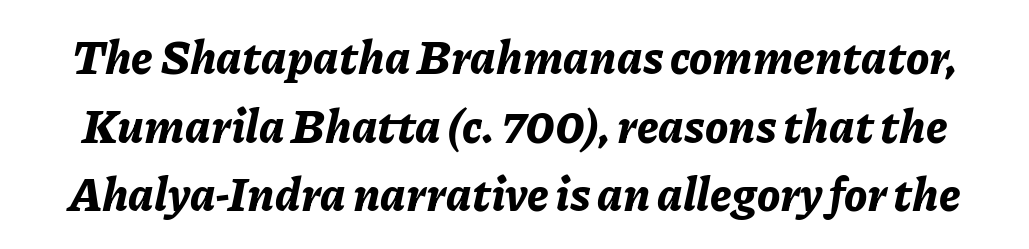
It's the slanting kind of type. The face used here has the dense, thick strokes of a bold. In terms of leading, this rendering sits right in the middle. Proportional: the letters do not fall into vertical columns. Check the space under the baseline: it is left empty. The letters sit at their default tracking, neither squeezed nor spread.
